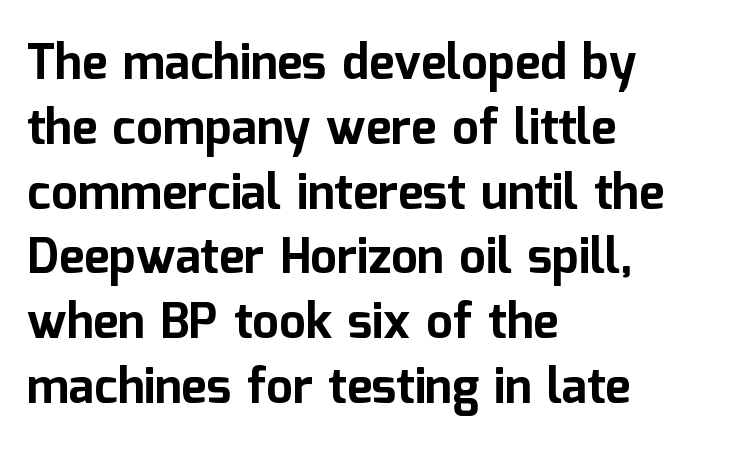
Spacing verdict: proportional, widths tailored to each character. I'd describe the lettering as bold — thick and assertive. Every character sits straight up, as roman type does. Descender tails drop into unmarked territory. Examine the stroke ends and you'll find no serifs.
